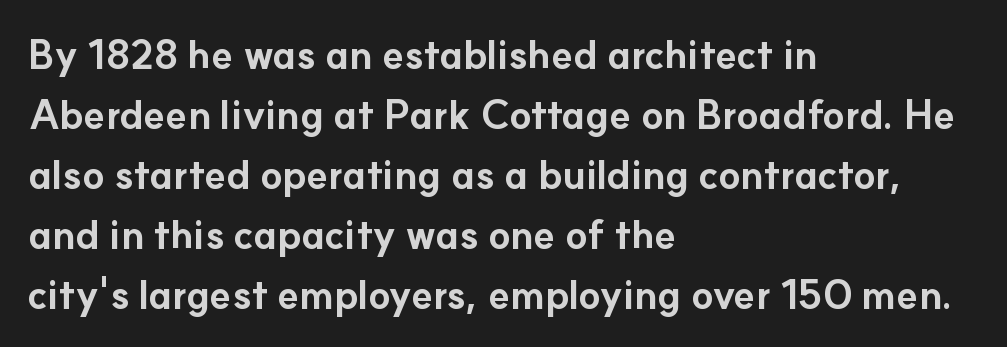
{"serif": "no", "italic": "no", "bold": "yes", "weight": "bold", "width": "normal", "stroke_contrast": "low", "x_height": "small", "monospaced": "no", "underline": "no", "align": "left", "line_spacing": "normal", "line_spacing_ratio": 1.5, "letter_spacing": "normal", "letter_spacing_em": 0.0, "glyph_px": 40}
